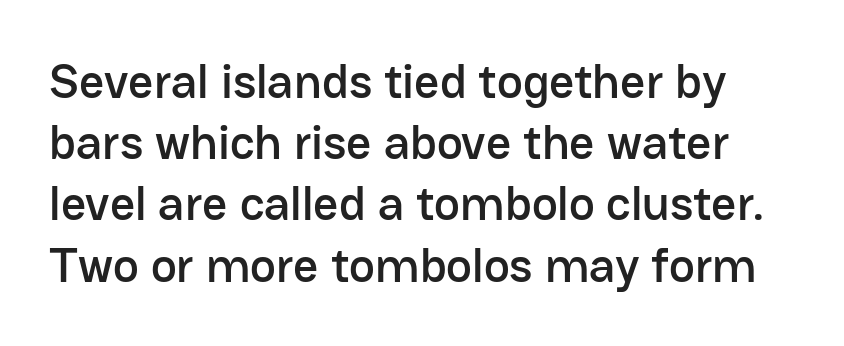
{"serif": "no", "italic": "no", "width": "normal", "stroke_contrast": "low", "x_height": "medium", "monospaced": "no", "underline": "no", "line_spacing": "normal", "line_spacing_ratio": 1.25, "letter_spacing": "normal", "letter_spacing_em": 0.0, "glyph_px": 49}
